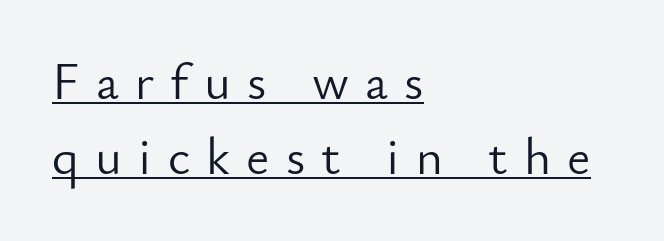
Q: Is the text bold? A: No.
Q: Is the text italic (slanted)? A: No, it is upright.
Q: Is the typeface a serif or a sans-serif typeface? A: Sans-serif.
Q: Is the text underlined? A: Yes.
Q: How is the paragraph aligned? A: Left-aligned.
Q: Is the spacing between letters normal or unusually wide? A: Unusually wide.
Q: Is the spacing between lines tight, normal or loose? A: Normal.
Q: Width (condensed, normal, or wide)? A: Normal.
Q: Stroke contrast? A: Low.
Q: x-height? A: Small.
Q: Monospaced? A: No.
